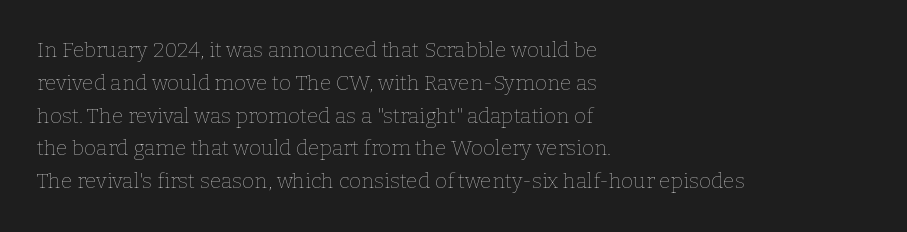
Upright lettering throughout. The rows are spaced the way most documents space them. These lines stack with their left ends in a neat column. The space beneath each line is pristine and unruled. This sample uses plain, unmodified letter spacing. Stem width sits at or under what a default text font uses.
